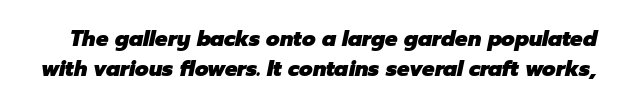
Does extra space separate the letters? No, they use regular spacing. Regarding leading, the lines here are spaced in the standard way. Glance below the letters and you will spot only blank space. Strong, thick strokes mark this as bold type. The text carries the slant typical of an italic or oblique font.
